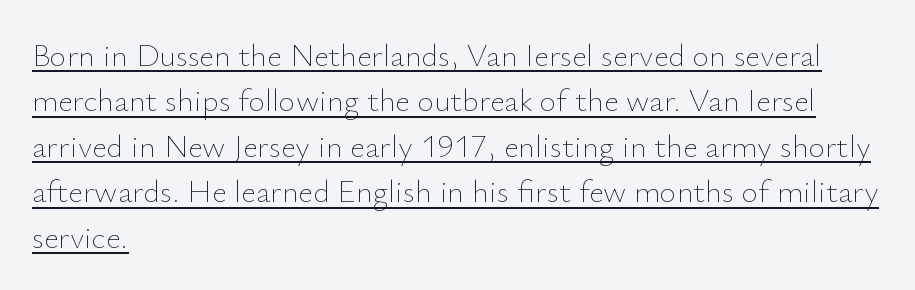
{"italic": "no", "bold": "no", "weight": "thin", "width": "normal", "stroke_contrast": "low", "x_height": "small", "monospaced": "no", "underline": "yes", "align": "left", "line_spacing": "normal", "line_spacing_ratio": 1.42, "letter_spacing": "normal", "letter_spacing_em": 0.0, "glyph_px": 32}
